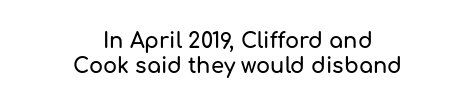
The image shows 21 px text type, upright; set centered, line spacing 1.19x, normal letter spacing, not underlined.
